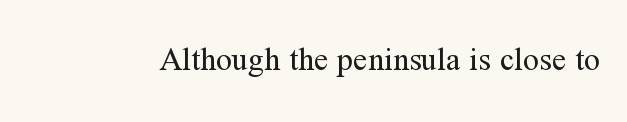
Has an underline been added? It has not. This sample has the flowing, uneven cadence of proportional lettering. No italicization has been applied; the sample stays upright. Serif or sans? Serif — the stroke terminals have little feet. Ink coverage per letter is moderate at most. How are the letters spaced? Ordinarily, with no added tracking.
